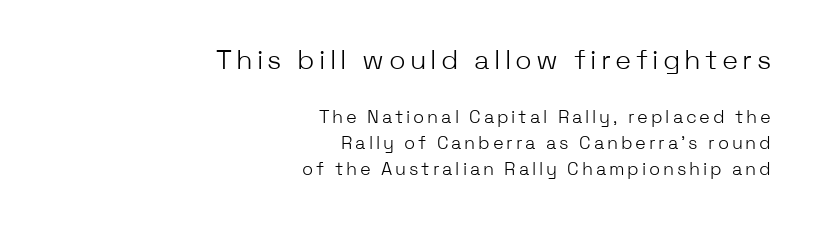
Unmarked baselines from the first word to the last. In this sample the first text group is rendered at the bigger scale. Vertical stems look standard width or narrower in stroke. Leftover space on each line is placed entirely before the opening word.
